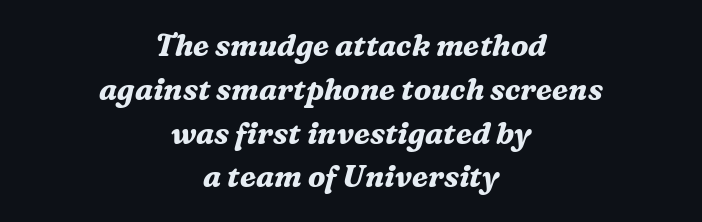
Honestly, there is no underline to notice here at all. The sample has been set heavy, in full bold. Default kerning and tracking; the words read as compact shapes. How would I describe the line gaps? Plain and ordinary. Classification — serif.
